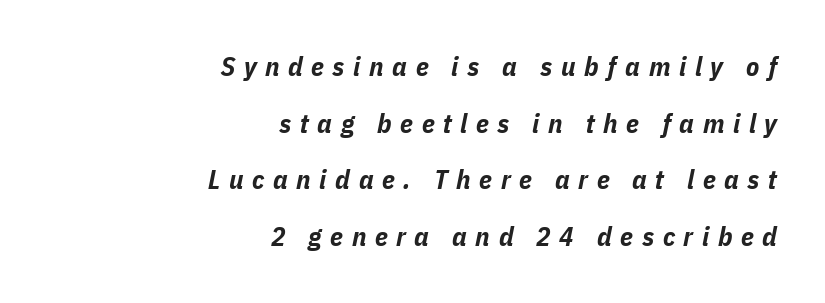
The image shows 27 px bold type, italic (leaning right); set right-aligned, loose line spacing (2.1x), unusually wide letter spacing (+0.32 em), not underlined.
